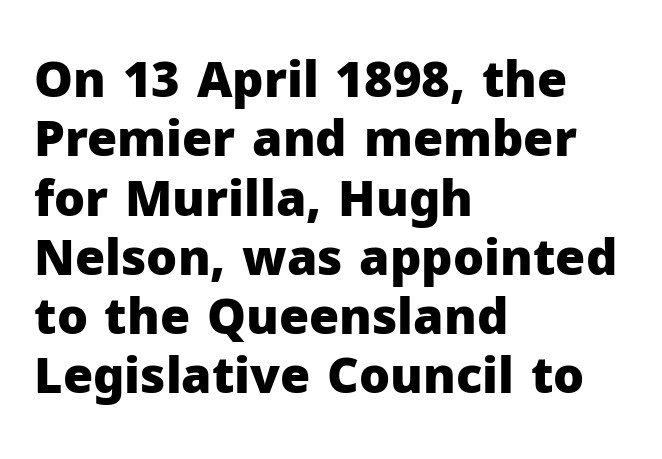
{"serif": "no", "italic": "no", "bold": "yes", "weight": "heavy", "width": "normal", "stroke_contrast": "low", "x_height": "medium", "monospaced": "no", "underline": "no", "align": "left", "line_spacing_ratio": 1.21, "letter_spacing": "normal", "letter_spacing_em": 0.0, "glyph_px": 49}
